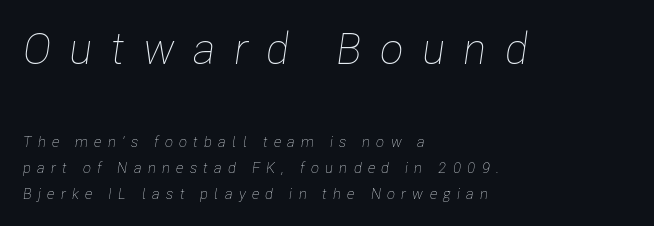
The image shows 44 px thin, condensed type, italic (leaning right); set left-aligned, line spacing 1.71x, unusually wide letter spacing (+0.41 em), not underlined; the first (top) block is 2.93x larger; low stroke contrast and a medium x-height.
